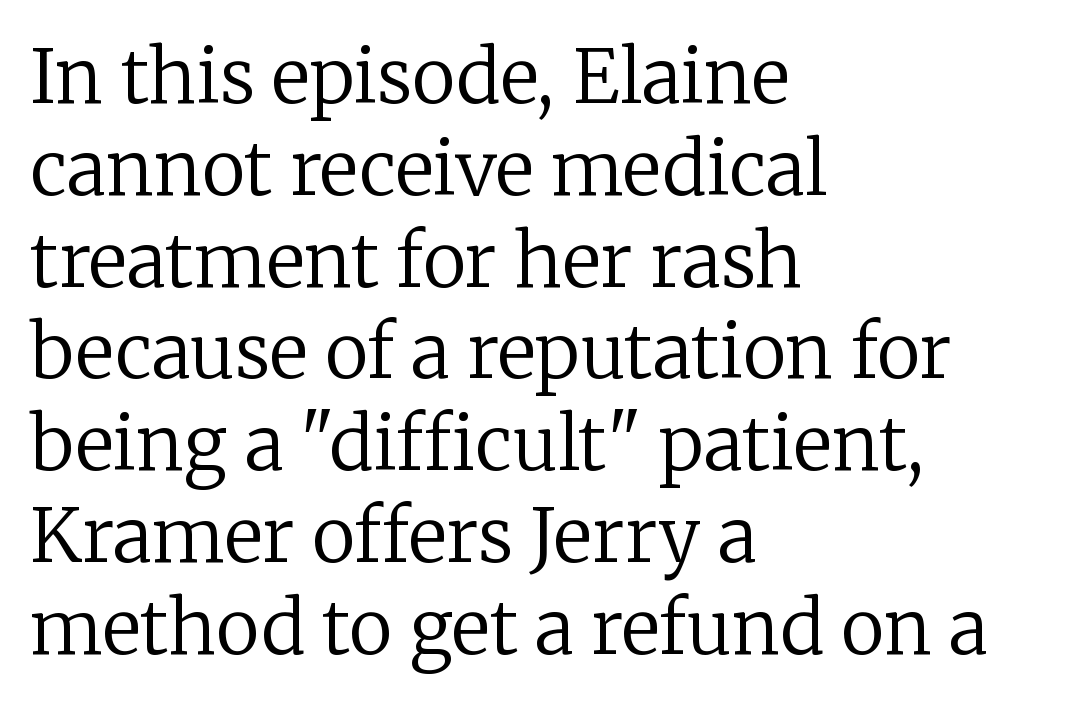
This sample uses plain, unmodified letter spacing. The foot of each line stays bare and open. This sample uses an upright cut, with every glyph sitting square on the baseline. Is the block centered? No — it sits flush against the left margin. Varying glyph widths throughout — classic text-font behaviour. Font category for this specimen: serif.
